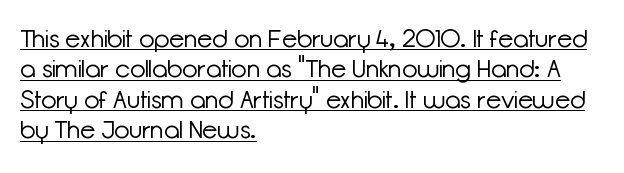
Q: Is the text bold? A: No.
Q: Is the text italic (slanted)? A: No, it is upright.
Q: Is the text underlined? A: Yes.
Q: How is the paragraph aligned? A: Left-aligned.
Q: Is the spacing between letters normal or unusually wide? A: Normal.
